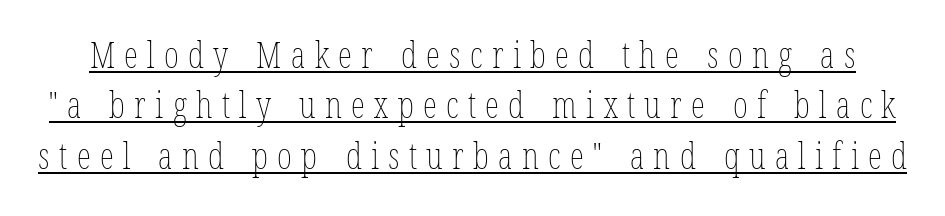
Underlined type. Heaviness? Minimal to ordinary, like unemphasized prose. Quick note: interline space is typical. The letters stand upright; this is a roman face. Each letter keeps its own natural width here, so spacing adapts to shape. This sample uses expanded letter spacing, leaving extra air between glyphs.
